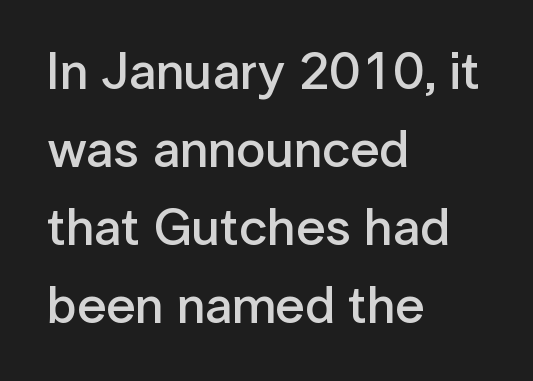
Q: Is the text bold? A: Semi-bold.
Q: Is the text italic (slanted)? A: No, it is upright.
Q: Is the typeface a serif or a sans-serif typeface? A: Sans-serif.
Q: Is the text underlined? A: No.
Q: How is the paragraph aligned? A: Left-aligned.
Q: Is the spacing between letters normal or unusually wide? A: Normal.
Q: Is the spacing between lines tight, normal or loose? A: Normal.
Q: Width (condensed, normal, or wide)? A: Normal.
Q: Stroke contrast? A: Low.
Q: x-height? A: Medium.
Q: Monospaced? A: No.
